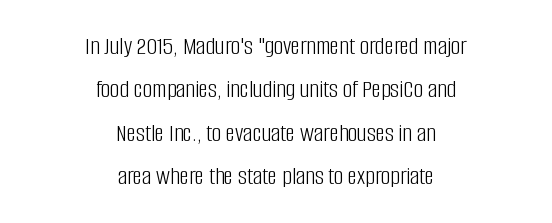
A typesetter would call this zero additional tracking. Posture: upright roman. No word sits above an underline. Layout note: lines centered. Think standard paragraph weight, or any step lighter than that. Regular leading.
